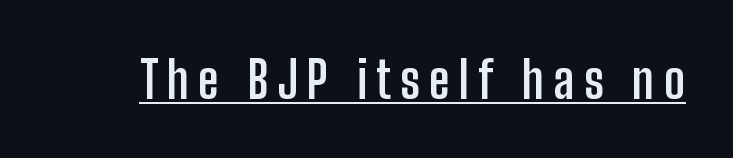
The image shows 51 px semibold, condensed sans-serif type, upright; set underlined; low stroke contrast and a medium x-height.
